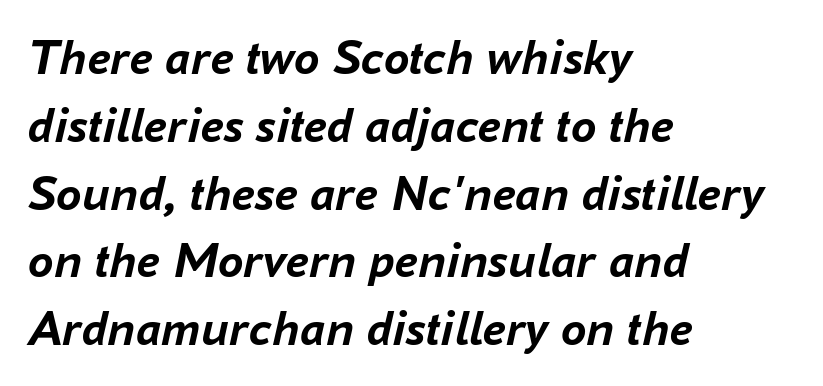
This sample has the flowing, uneven cadence of proportional lettering. One-word summary of the alignment: left. Is the letter spacing exaggerated? No — it looks like the ordinary default. Lines of text with bare space underneath. Observe the lean: these are italic letterforms.
